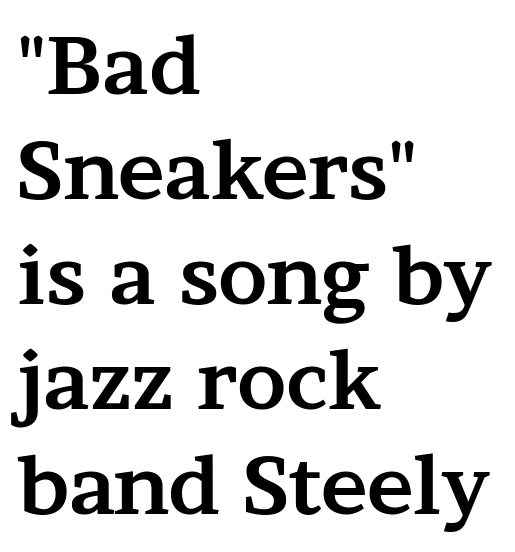
The image shows 79 px bold, wide serif type, upright; set left-aligned, normal line spacing (1.33x), normal letter spacing, not underlined; medium stroke contrast and a medium x-height.
